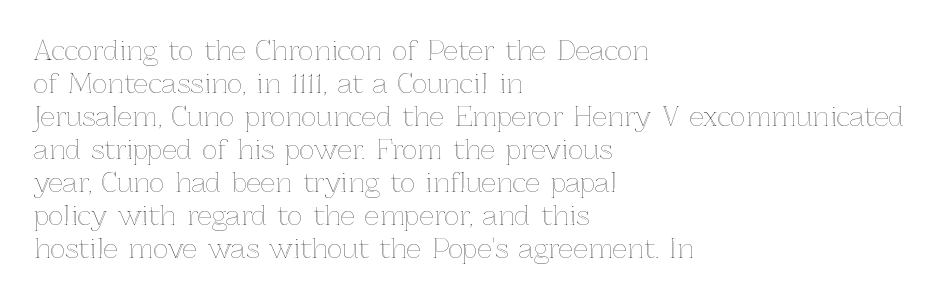
The image shows 26 px text type, upright; set left-aligned, normal line spacing (1.27x), normal letter spacing, not underlined.
